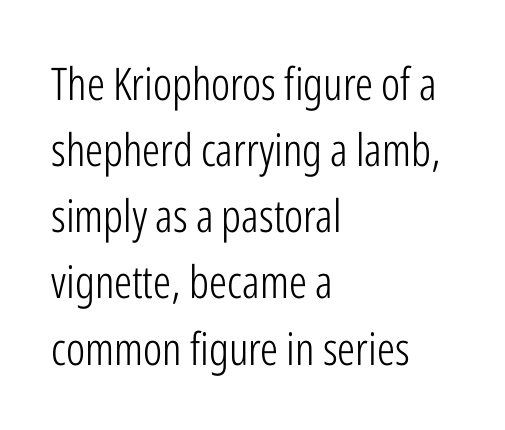
The image shows 45 px light, condensed sans-serif type, upright; set left-aligned, normal line spacing (1.47x), normal letter spacing, not underlined; low stroke contrast and a medium x-height.
